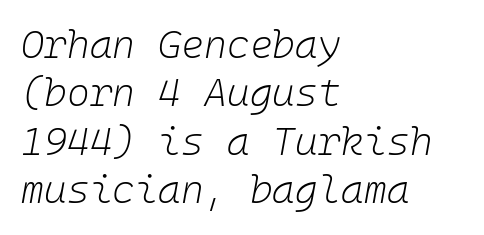
Q: Is the text bold? A: No.
Q: Is the text italic (slanted)? A: Yes, it leans right by about 10 degrees.
Q: Is the text underlined? A: No.
Q: How is the paragraph aligned? A: Left-aligned.
Q: Is the spacing between letters normal or unusually wide? A: Normal.
Q: Width (condensed, normal, or wide)? A: Normal.
Q: Stroke contrast? A: Low.
Q: x-height? A: Medium.
